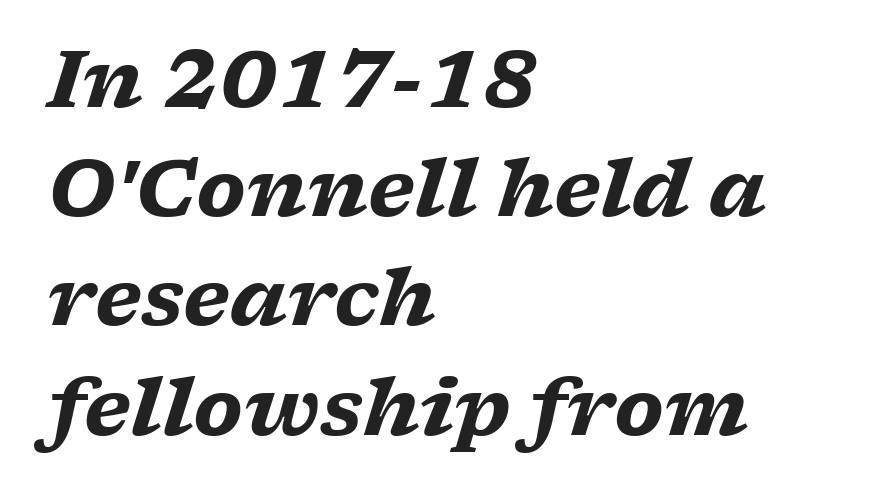
Q: Is the text bold? A: Yes.
Q: Is the text italic (slanted)? A: Yes, it leans right by about 17 degrees.
Q: Is the typeface a serif or a sans-serif typeface? A: Serif.
Q: Is the text underlined? A: No.
Q: How is the paragraph aligned? A: Left-aligned.
Q: Is the spacing between letters normal or unusually wide? A: Normal.
Q: Is the spacing between lines tight, normal or loose? A: Normal.
Q: Width (condensed, normal, or wide)? A: Wide.
Q: Stroke contrast? A: Low.
Q: x-height? A: Medium.
Q: Monospaced? A: No.
